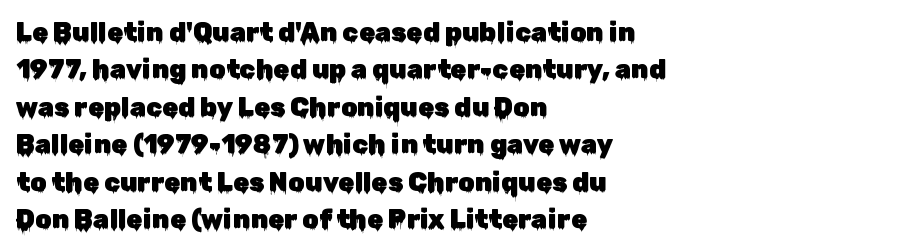
Q: Is the text italic (slanted)? A: No, it is upright.
Q: Is the text underlined? A: No.
Q: How is the paragraph aligned? A: Left-aligned.
Q: Is the spacing between letters normal or unusually wide? A: Normal.
Q: Is the spacing between lines tight, normal or loose? A: Normal.
